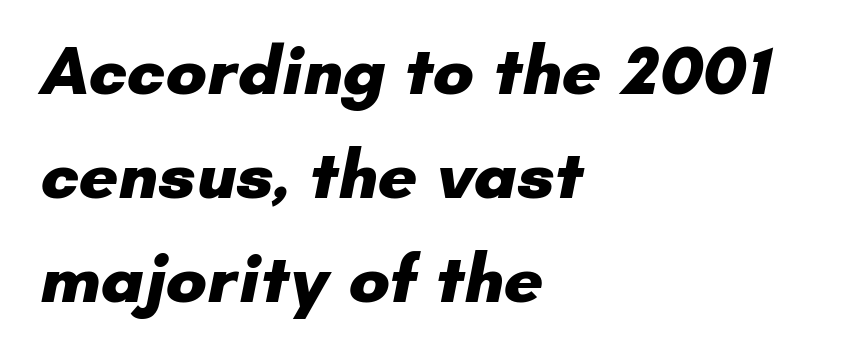
The image shows 69 px heavy sans-serif type; set left-aligned, normal line spacing (1.51x), normal letter spacing, not underlined; low stroke contrast and a small x-height.
